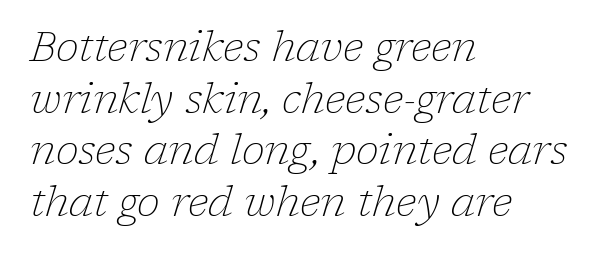
The image shows 42 px thin serif type, italic (leaning right); set left-aligned, line spacing 1.23x, normal letter spacing, not underlined; low stroke contrast and a medium x-height.
